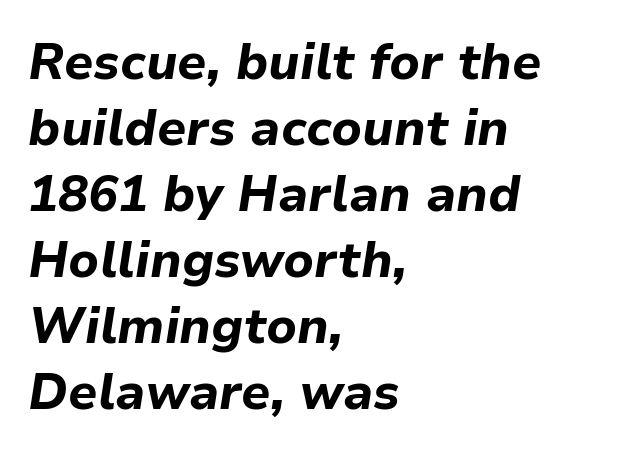
{"italic": "yes", "lean": "right", "slant_degrees": 9, "bold": "yes", "weight": "bold", "width": "normal", "stroke_contrast": "low", "x_height": "medium", "monospaced": "no", "underline": "no", "align": "left", "line_spacing": "normal", "line_spacing_ratio": 1.32, "letter_spacing": "normal", "letter_spacing_em": 0.0, "glyph_px": 50}
